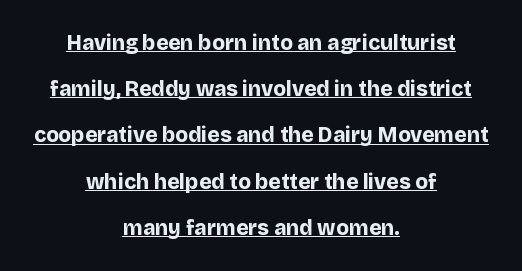
The image shows 21 px bold type, upright; set centered, loose line spacing (2.2x), normal letter spacing, underlined.
